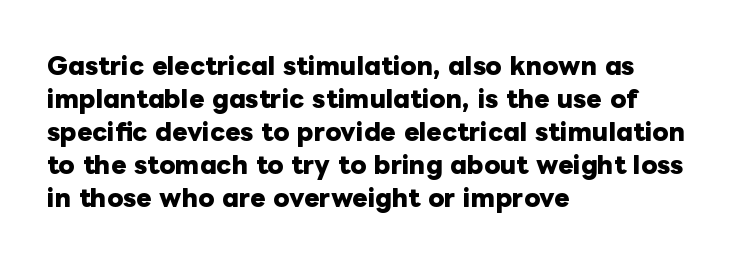
{"italic": "no", "bold": "yes", "underline": "no", "align": "left", "line_spacing": "normal", "line_spacing_ratio": 1.43, "letter_spacing": "normal", "letter_spacing_em": 0.0, "glyph_px": 23}
